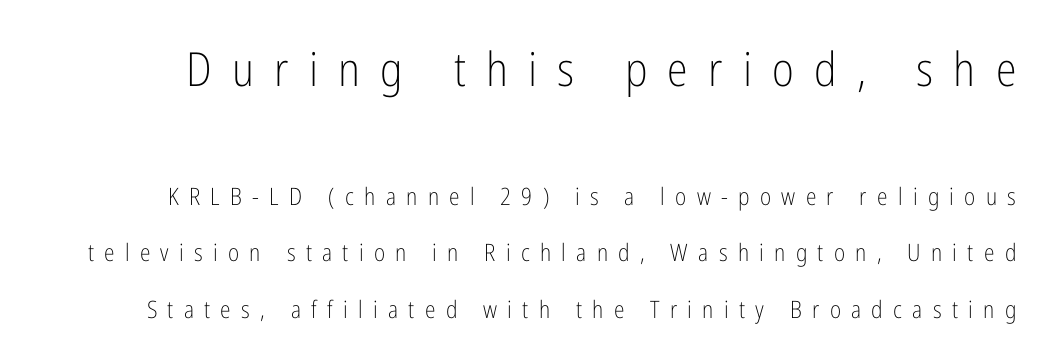
What stands out about the letter spacing? Its width — letters are far apart. The face used here is proportionally spaced, like ordinary book or web type. Whoever set this chose breathing room over compactness in the vertical rhythm. The typeface has the unassuming heft of standard copy or less. This is sans-serif lettering, the kind often seen on screens and signage. Tall strokes in this sample are plumb rather than angled.
